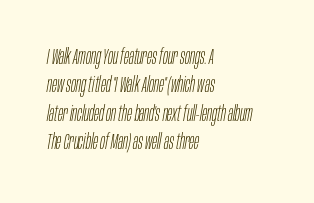
Q: Is the text bold? A: No.
Q: Is the text italic (slanted)? A: Yes, it leans right by about 10 degrees.
Q: Is the text underlined? A: No.
Q: How is the paragraph aligned? A: Left-aligned.
Q: Is the spacing between letters normal or unusually wide? A: Normal.
Q: Is the spacing between lines tight, normal or loose? A: Normal.
